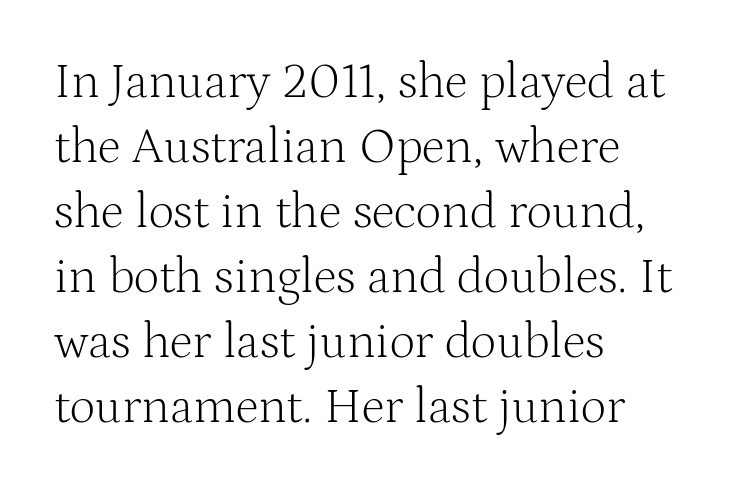
{"serif": "yes", "italic": "no", "bold": "no", "weight": "light", "width": "normal", "stroke_contrast": "medium", "x_height": "medium", "monospaced": "no", "underline": "no", "align": "left", "line_spacing": "normal", "line_spacing_ratio": 1.3, "letter_spacing": "normal", "letter_spacing_em": 0.0, "glyph_px": 50}
